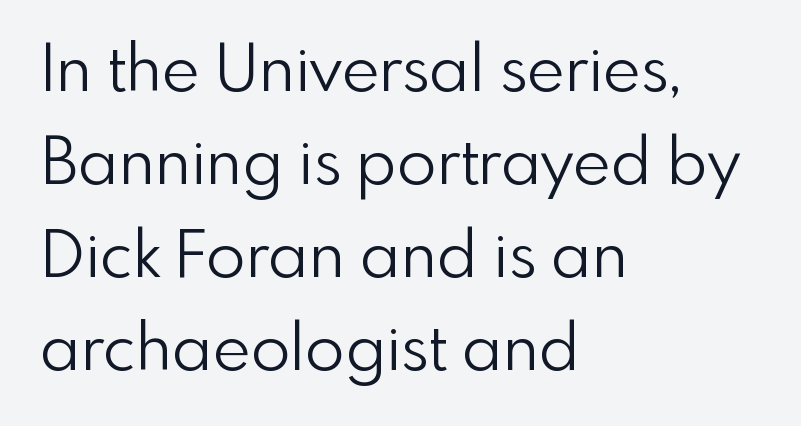
{"serif": "no", "italic": "no", "bold": "no", "weight": "light", "width": "normal", "x_height": "small", "monospaced": "no", "underline": "no", "align": "left", "line_spacing": "normal", "line_spacing_ratio": 1.43, "letter_spacing": "normal", "letter_spacing_em": 0.0, "glyph_px": 65}
